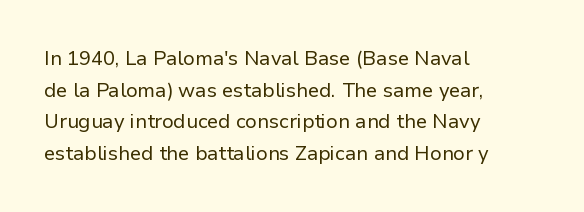
Teacher's note: observe the even left margin — that is flush-left alignment. The passage shown is not underscored anywhere. The rendering uses a moderate line-height, typical for paragraphs. Ascenders rise straight up at ninety degrees. Nobody touched the tracking dial on this one.
